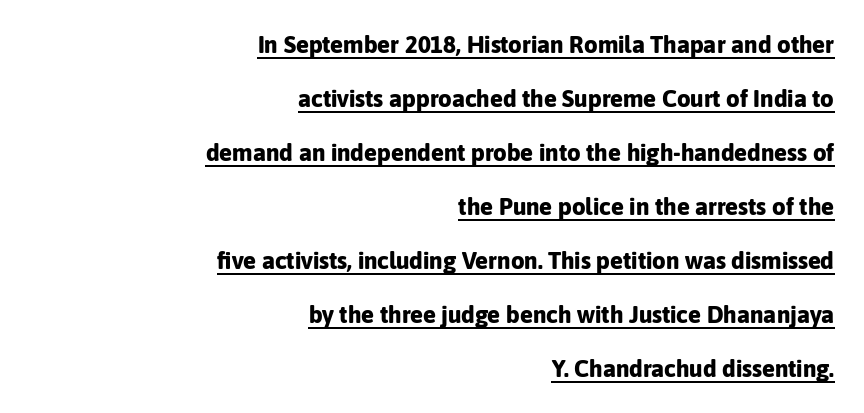
The image shows 24 px bold type, upright; set right-aligned, loose line spacing (2.25x), normal letter spacing, underlined.
